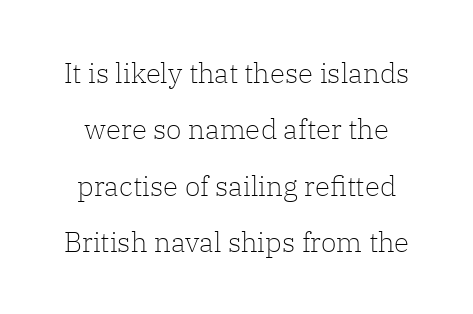
The image shows 28 px light serif type, upright; set loose line spacing (2.01x), normal letter spacing, not underlined; low stroke contrast and a medium x-height.
